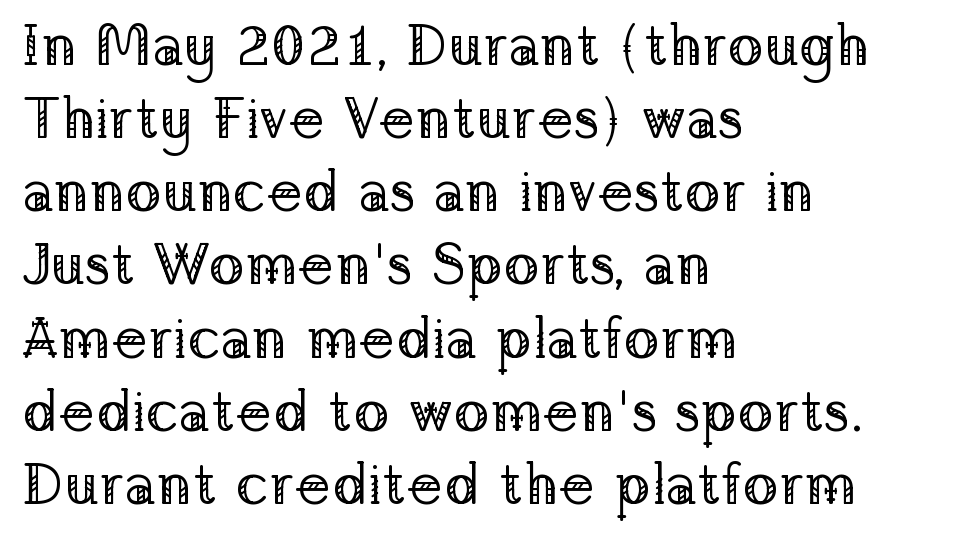
Letters rest on an invisible, unmarked baseline. The font family rendered here belongs to the serif group. These lines are rendered in a variable-pitch font. Compared with a typical body face, this is equally light or lighter still. The gaps between neighbouring characters are ordinary and unremarkable.
